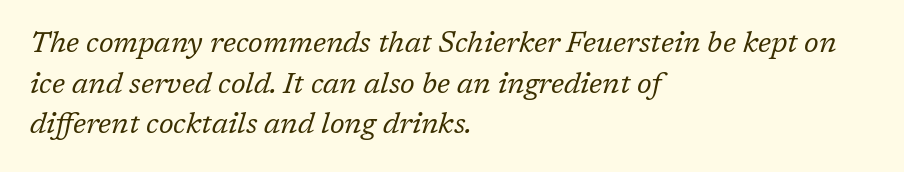
Q: Is the text bold? A: No.
Q: Is the text italic (slanted)? A: Yes, it leans right by about 17 degrees.
Q: Is the typeface a serif or a sans-serif typeface? A: Serif.
Q: Is the text underlined? A: No.
Q: How is the paragraph aligned? A: Left-aligned.
Q: Is the spacing between letters normal or unusually wide? A: Normal.
Q: Is the spacing between lines tight, normal or loose? A: Normal.
Q: Width (condensed, normal, or wide)? A: Normal.
Q: Stroke contrast? A: Low.
Q: x-height? A: Medium.
Q: Monospaced? A: No.
